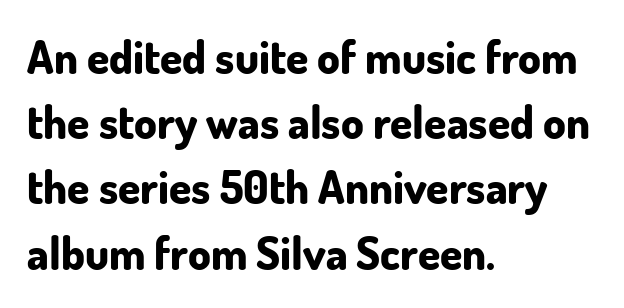
{"serif": "no", "italic": "no", "bold": "yes", "weight": "bold", "width": "normal", "stroke_contrast": "low", "x_height": "small", "monospaced": "no", "underline": "no", "align": "left", "line_spacing": "normal", "line_spacing_ratio": 1.45, "letter_spacing": "normal", "letter_spacing_em": 0.0, "glyph_px": 45}
